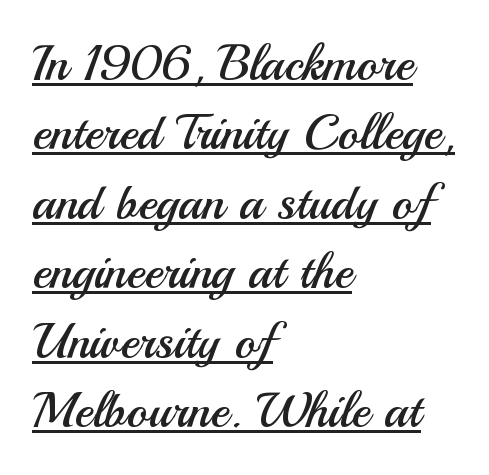
Decoration check: the copy is underlined. Varying glyph widths throughout — classic text-font behaviour. Vertical stems look standard width or narrower in stroke. Tracking here is standard; glyphs follow each other at the usual distance.
